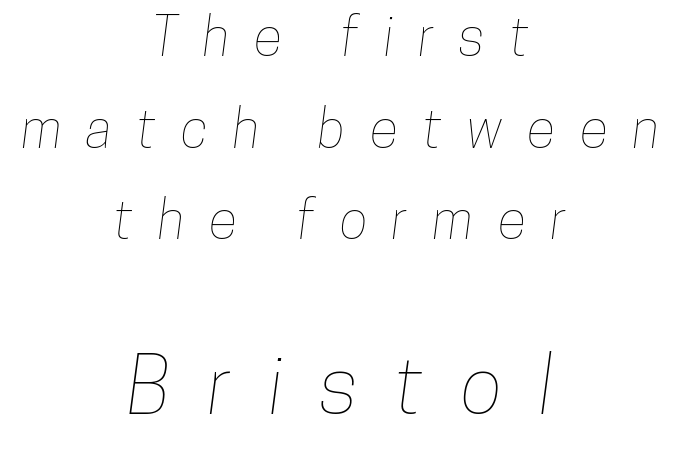
{"width": "condensed", "stroke_contrast": "low", "x_height": "medium", "monospaced": "no", "underline": "no", "align": "center", "line_spacing_ratio": 1.73, "letter_spacing": "wide", "letter_spacing_em": 0.47, "larger_block": "second", "size_ratio": 1.49, "glyph_px": 79}
